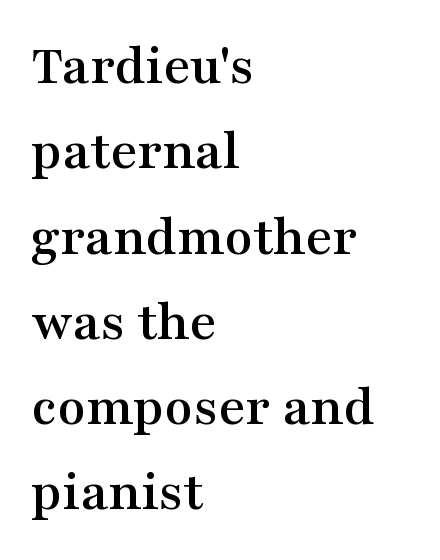
{"serif": "yes", "italic": "no", "width": "wide", "stroke_contrast": "medium", "x_height": "medium", "monospaced": "no", "underline": "no", "align": "left", "line_spacing": "normal", "line_spacing_ratio": 1.47, "letter_spacing": "normal", "letter_spacing_em": 0.0, "glyph_px": 58}
